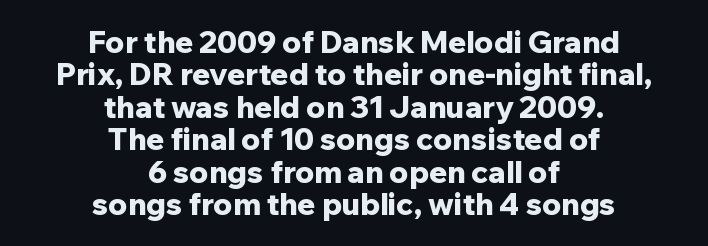
Q: Is the text bold? A: Yes.
Q: Is the text italic (slanted)? A: No, it is upright.
Q: Is the typeface a serif or a sans-serif typeface? A: Sans-serif.
Q: Is the text underlined? A: No.
Q: How is the paragraph aligned? A: Centered.
Q: Is the spacing between letters normal or unusually wide? A: Normal.
Q: Is the spacing between lines tight, normal or loose? A: Tight.
Q: Width (condensed, normal, or wide)? A: Normal.
Q: Stroke contrast? A: Low.
Q: x-height? A: Medium.
Q: Monospaced? A: No.
